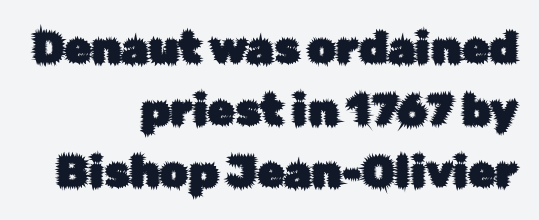
{"serif": "no", "italic": "no", "width": "normal", "stroke_contrast": "low", "x_height": "medium", "monospaced": "no", "underline": "no", "align": "right", "line_spacing": "normal", "line_spacing_ratio": 1.41, "letter_spacing": "normal", "letter_spacing_em": 0.0, "glyph_px": 44}
